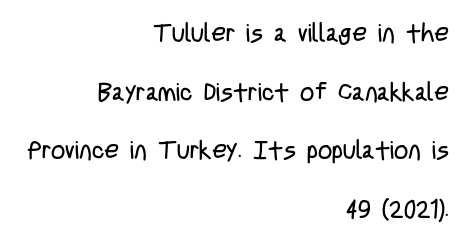
Q: Is the text bold? A: No.
Q: Is the text italic (slanted)? A: No, it is upright.
Q: Is the text underlined? A: No.
Q: How is the paragraph aligned? A: Right-aligned.
Q: Is the spacing between letters normal or unusually wide? A: Normal.
Q: Is the spacing between lines tight, normal or loose? A: Loose.
